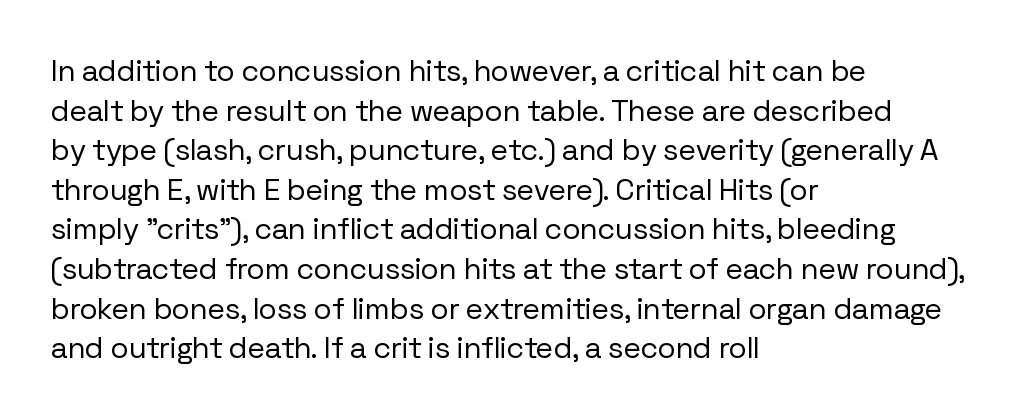
The image shows 30 px regular-weight sans-serif type, upright; set left-aligned, normal line spacing (1.32x), normal letter spacing, not underlined; low stroke contrast and a medium x-height.
